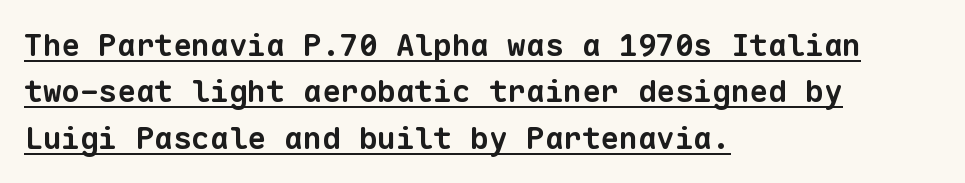
The image shows 31 px bold sans-serif type, monospaced; set left-aligned, normal line spacing (1.5x), normal letter spacing, underlined; low stroke contrast and a medium x-height.
